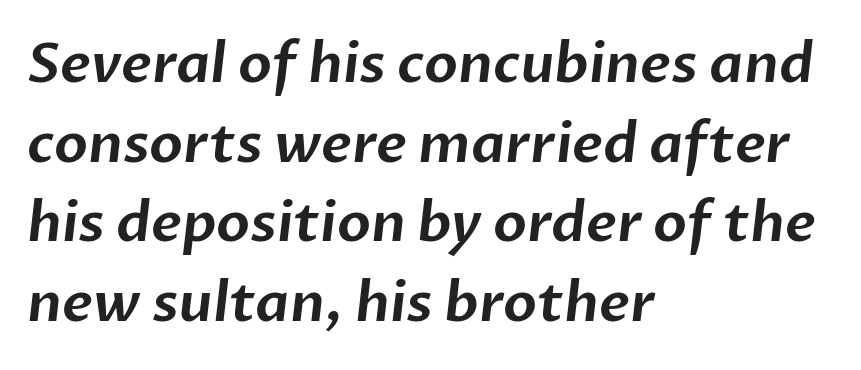
{"serif": "no", "width": "normal", "stroke_contrast": "low", "x_height": "medium", "monospaced": "no", "underline": "no", "align": "left", "line_spacing": "normal", "line_spacing_ratio": 1.45, "letter_spacing": "normal", "letter_spacing_em": 0.0, "glyph_px": 55}
